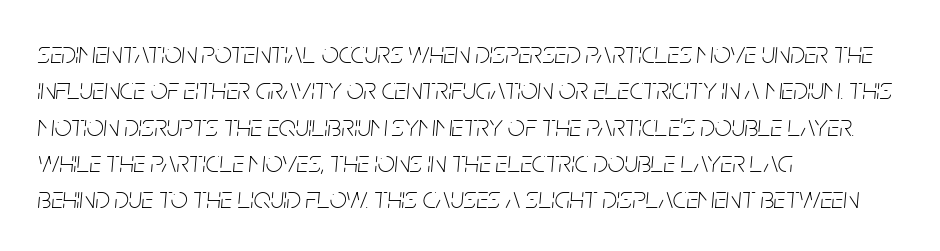
{"italic": "yes", "lean": "right", "slant_degrees": 5, "bold": "no", "weight": "thin", "width": "condensed", "stroke_contrast": "low", "x_height": "large", "monospaced": "no", "underline": "no", "align": "left", "line_spacing_ratio": 1.21, "letter_spacing": "normal", "letter_spacing_em": 0.0, "glyph_px": 30}
